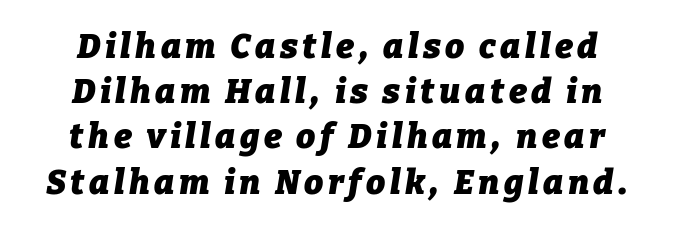
The rendering uses a moderate line-height, typical for paragraphs. The face used here is proportionally spaced, like ordinary book or web type. The font is running at its bold setting. The strip under each line holds only bare page.
